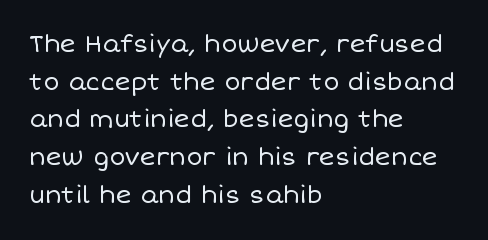
Q: Is the text bold? A: No.
Q: Is the text italic (slanted)? A: No, it is upright.
Q: Is the text underlined? A: No.
Q: How is the paragraph aligned? A: Left-aligned.
Q: Is the spacing between letters normal or unusually wide? A: Normal.
Q: Is the spacing between lines tight, normal or loose? A: Normal.
